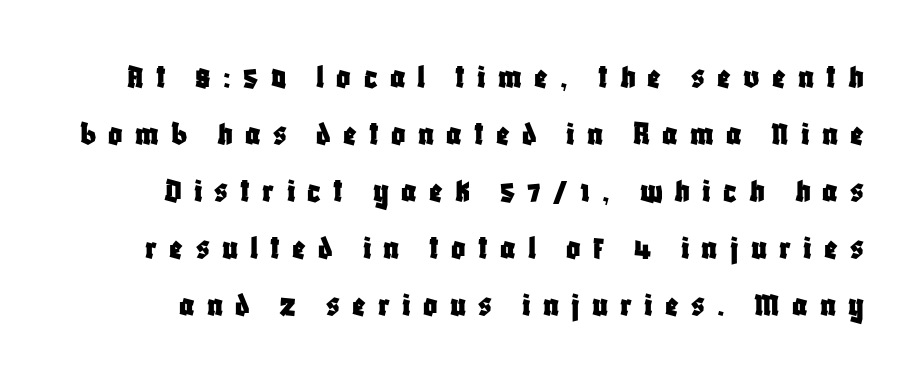
Words appear elongated and porous because spacing is wide. The rendering uses natural spacing where letterforms have individual widths. Nobody drew a line under any word here. Vertically, the passage feels balanced, rows spaced as you'd expect.
